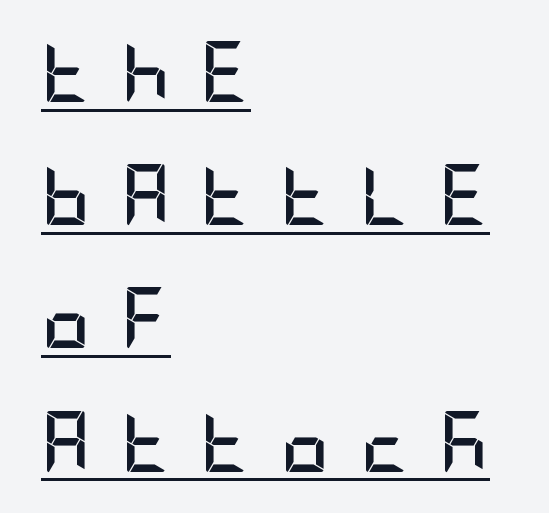
{"serif": "no", "italic": "no", "bold": "yes", "weight": "semibold", "width": "condensed", "stroke_contrast": "low", "x_height": "large", "underline": "yes", "align": "left", "line_spacing": "loose", "line_spacing_ratio": 2.02, "letter_spacing": "wide", "letter_spacing_em": 0.49, "glyph_px": 61}
